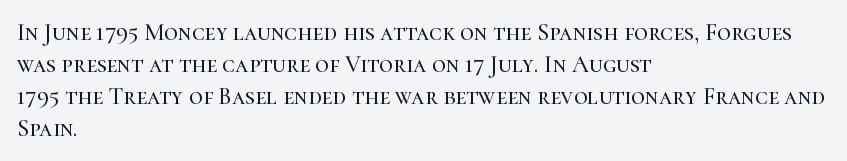
Just letters on the line, the space beneath them empty. Honestly, the row spacing looks completely unremarkable. No italicization has been applied; the sample stays upright. Teacher's note: observe the even left margin — that is flush-left alignment. Glyph-to-glyph distance matches everyday printed text.
